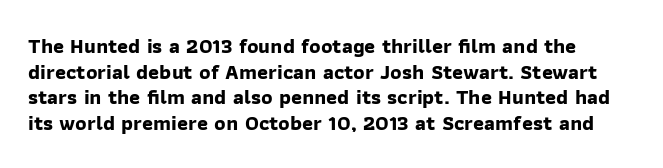
Descenders hang freely into open space. How are the letters spaced? Ordinarily, with no added tracking. Typographic density is high because the face is bold.
